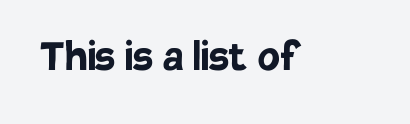
The image shows 51 px semibold sans-serif type, upright; set normal letter spacing, not underlined; low stroke contrast and a large x-height.
